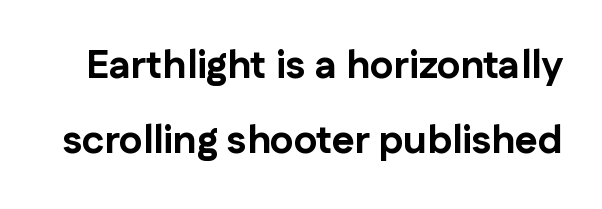
The image shows 39 px bold sans-serif type, upright; set loose line spacing (1.92x), normal letter spacing, not underlined; low stroke contrast and a medium x-height.
